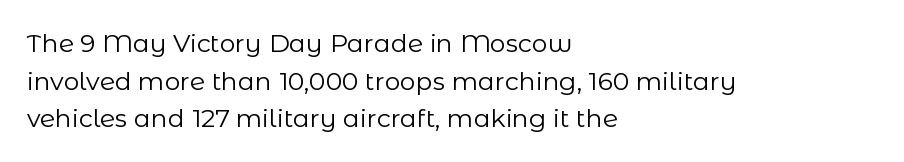
{"italic": "no", "bold": "no", "underline": "no", "align": "left", "line_spacing": "normal", "line_spacing_ratio": 1.51, "letter_spacing": "normal", "letter_spacing_em": 0.0, "glyph_px": 25}
